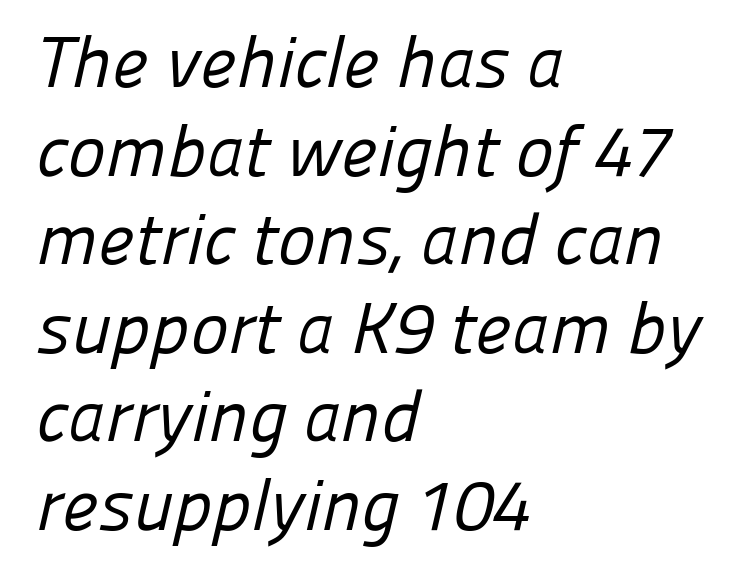
The rendering uses natural spacing where letterforms have individual widths. Nothing unusual about the tracking: characters are spaced as the font intends. Clear beneath every line of the passage. These lines are composed in type without serifs.
